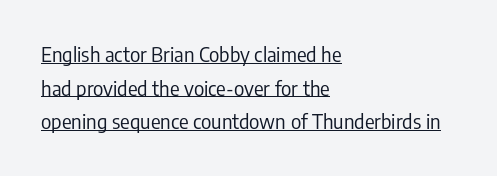
The space between consecutive lines is moderate. A student would call this left alignment; a typographer would say flush left, rag right. The letterforms sit at book weight or below. Ordinary non-slanted type is in use. Default kerning and tracking; the words read as compact shapes. Emphasis is given by a line drawn under the lettering.
